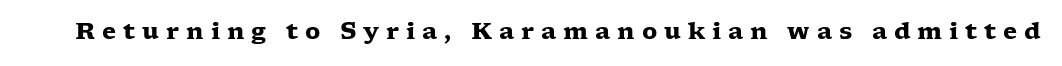
Plain, unruled lines of type. Display-style spreading of the glyphs; the letterfit is very open. The face used here has the dense, thick strokes of a bold. The font's upright variant was chosen for this text.
